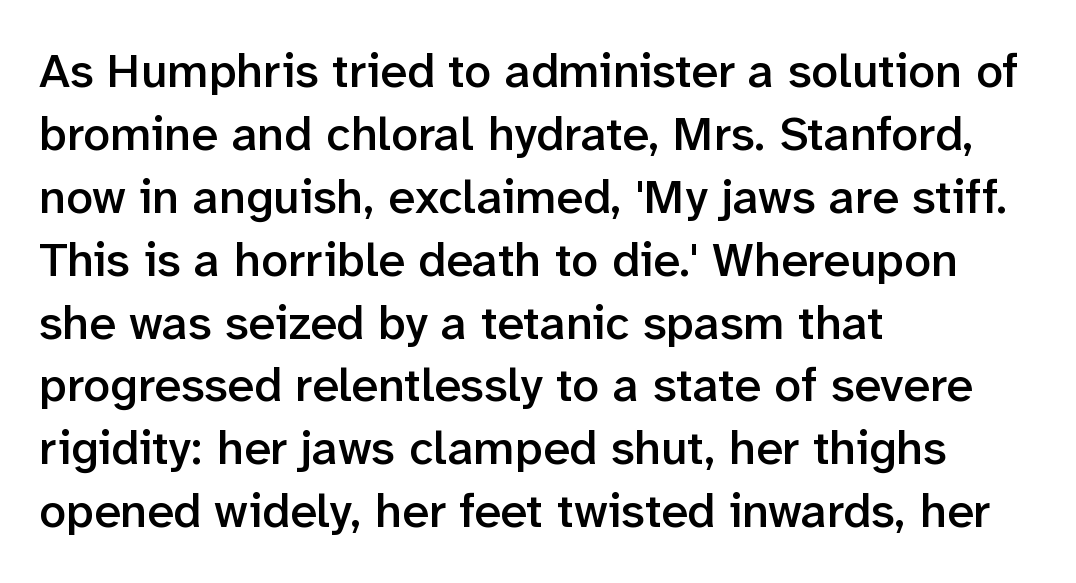
The image shows 48 px semibold sans-serif type, upright; set left-aligned, normal line spacing (1.31x), normal letter spacing, not underlined; low stroke contrast and a medium x-height.
